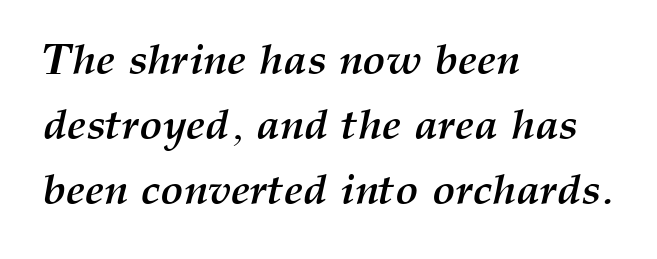
Yep, that's italic — everything's leaning. The face used here is rendered with its standard letterfit. What's the leading like? Ordinary, nothing unusual. Here the designer chose a conventional face with non-uniform glyph widths. These lines stack with their left ends in a neat column.
